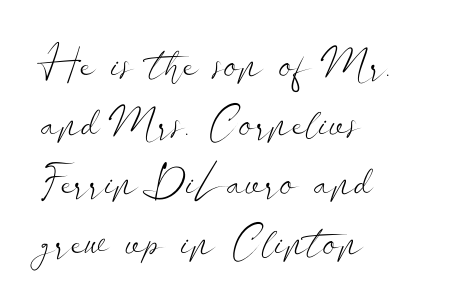
{"serif": "no", "bold": "no", "weight": "light", "width": "wide", "stroke_contrast": "low", "x_height": "small", "monospaced": "no", "underline": "no", "align": "left", "line_spacing": "normal", "line_spacing_ratio": 1.41, "letter_spacing": "normal", "letter_spacing_em": 0.0, "glyph_px": 42}
